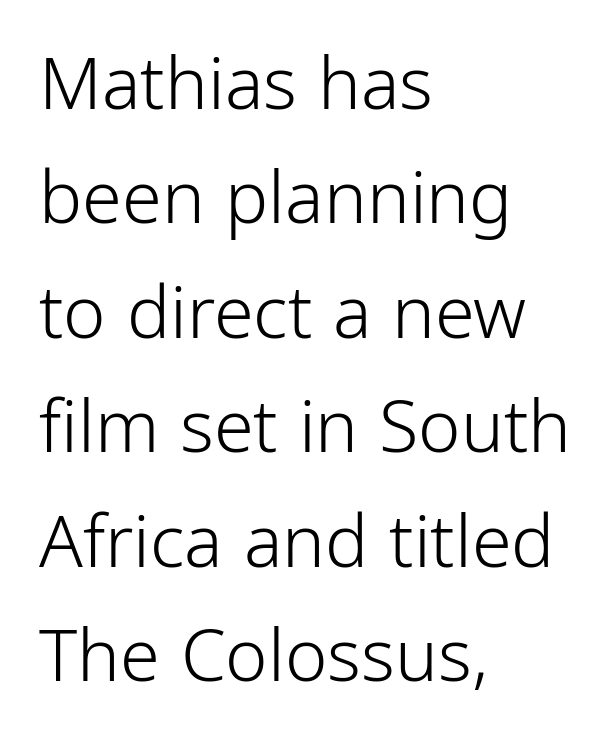
{"serif": "no", "italic": "no", "bold": "no", "weight": "light", "width": "condensed", "stroke_contrast": "low", "x_height": "medium", "monospaced": "no", "underline": "no", "align": "left", "line_spacing": "normal", "line_spacing_ratio": 1.59, "letter_spacing": "normal", "letter_spacing_em": 0.0, "glyph_px": 72}
